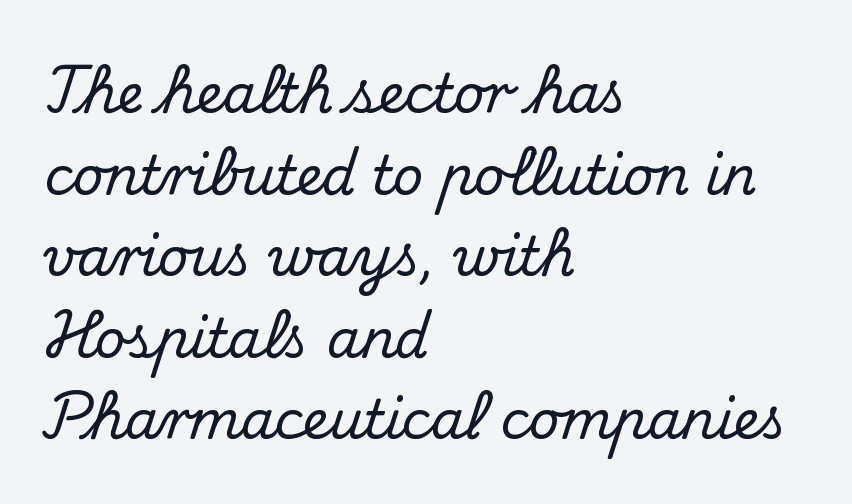
Glance below the letters and you will spot only blank space. A typesetter would call this proportional, since set widths differ per character. Left-aligned paragraph, ragged on the right. Short note: letters normally spaced.
